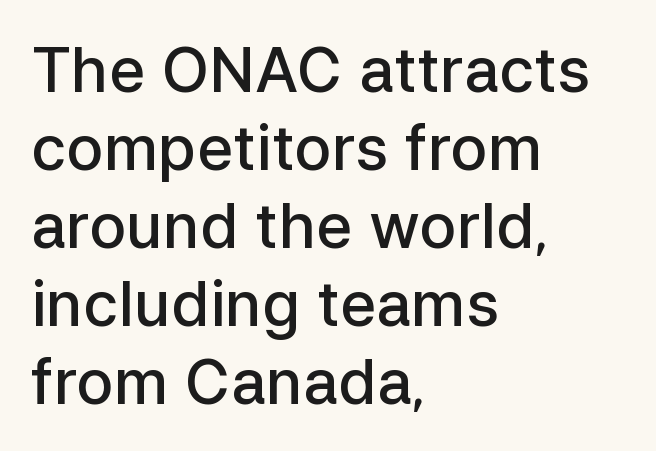
{"serif": "no", "italic": "no", "bold": "semi", "weight": "semibold", "width": "normal", "stroke_contrast": "low", "x_height": "medium", "monospaced": "no", "underline": "no", "align": "left", "line_spacing": "normal", "line_spacing_ratio": 1.26, "letter_spacing": "normal", "letter_spacing_em": 0.0, "glyph_px": 62}
